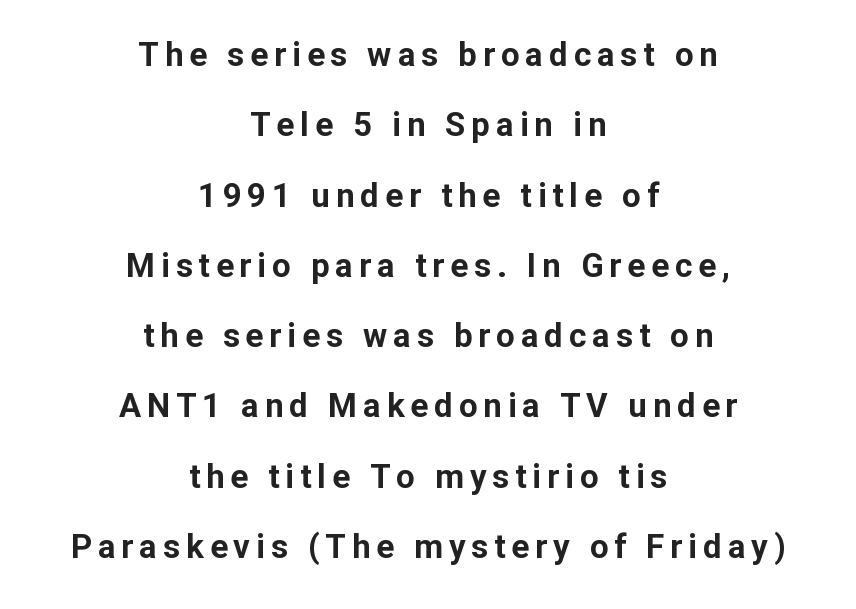
{"serif": "no", "italic": "no", "bold": "yes", "weight": "bold", "width": "normal", "stroke_contrast": "low", "x_height": "medium", "monospaced": "no", "underline": "no", "align": "center", "line_spacing": "loose", "line_spacing_ratio": 2.13, "glyph_px": 33}
